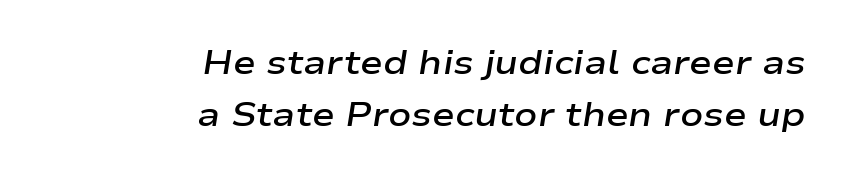
Glance below the letters and you will spot only blank space. These lines are set flush right with a ragged left edge. How would I describe the line gaps? Plain and ordinary. Between one letter and the next there's only the usual sliver of space. I'd describe the lettering as semibold — firm but not a full bold. Proportional: the letters do not fall into vertical columns.
